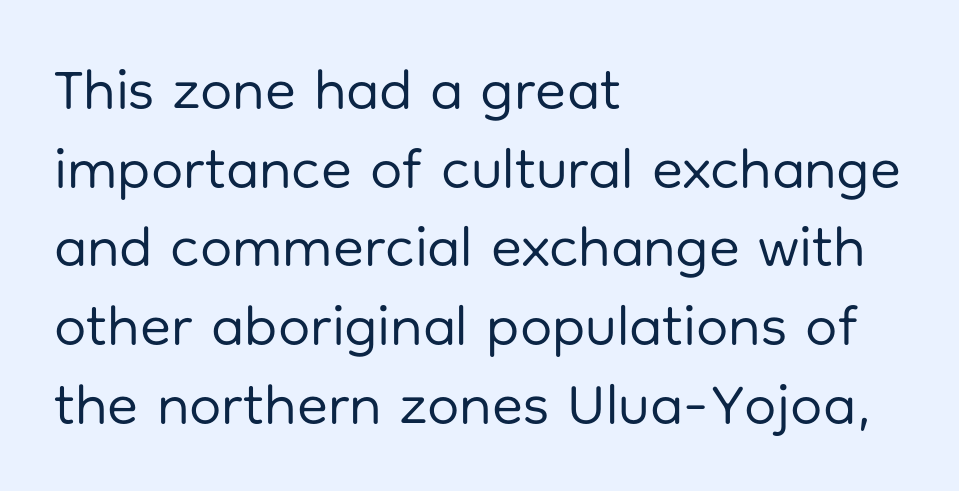
Horizontal bands of white between lines are of average thickness. This rendering leaves character spacing at its baseline value. The paragraph has a hard left edge and a soft right edge. If you drew a line through each stem, it would be perfectly vertical.
